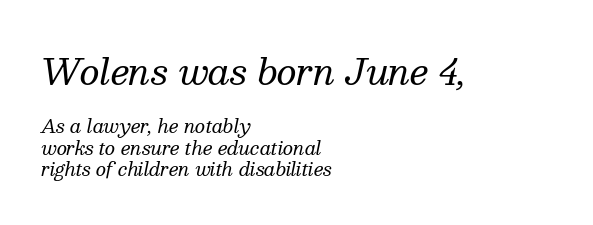
Q: Is the text bold? A: No.
Q: Is the text italic (slanted)? A: Yes, it leans right by about 13 degrees.
Q: Is the typeface a serif or a sans-serif typeface? A: Serif.
Q: Is the text underlined? A: No.
Q: How is the paragraph aligned? A: Left-aligned.
Q: Is the spacing between letters normal or unusually wide? A: Normal.
Q: Which block of text is set in a larger size, the first (top) or the second (bottom)? A: The first (top) one.
Q: Width (condensed, normal, or wide)? A: Normal.
Q: Stroke contrast? A: Medium.
Q: x-height? A: Medium.
Q: Monospaced? A: No.
